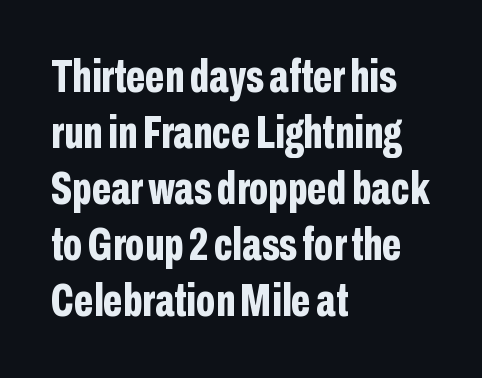
Q: Is the text bold? A: Yes.
Q: Is the text italic (slanted)? A: No, it is upright.
Q: Is the typeface a serif or a sans-serif typeface? A: Sans-serif.
Q: Is the text underlined? A: No.
Q: How is the paragraph aligned? A: Left-aligned.
Q: Is the spacing between letters normal or unusually wide? A: Normal.
Q: Width (condensed, normal, or wide)? A: Condensed.
Q: Stroke contrast? A: Low.
Q: x-height? A: Medium.
Q: Monospaced? A: No.
